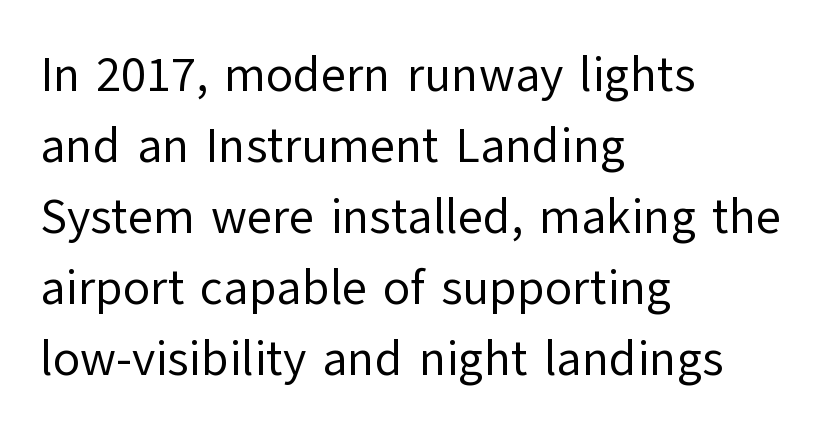
{"serif": "no", "italic": "no", "bold": "no", "weight": "regular", "width": "normal", "stroke_contrast": "low", "x_height": "medium", "monospaced": "no", "underline": "no", "align": "left", "line_spacing": "normal", "line_spacing_ratio": 1.45, "letter_spacing": "normal", "letter_spacing_em": 0.0, "glyph_px": 49}
